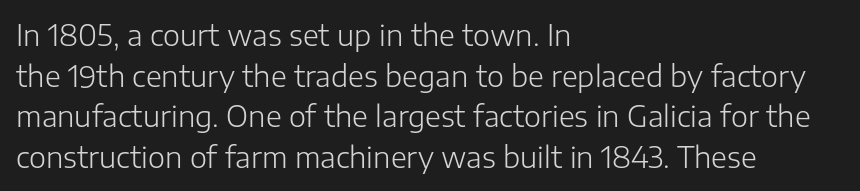
{"serif": "no", "italic": "no", "bold": "no", "weight": "light", "width": "normal", "stroke_contrast": "low", "x_height": "medium", "monospaced": "no", "underline": "no", "align": "left", "line_spacing": "normal", "line_spacing_ratio": 1.4, "letter_spacing": "normal", "letter_spacing_em": 0.0, "glyph_px": 29}
